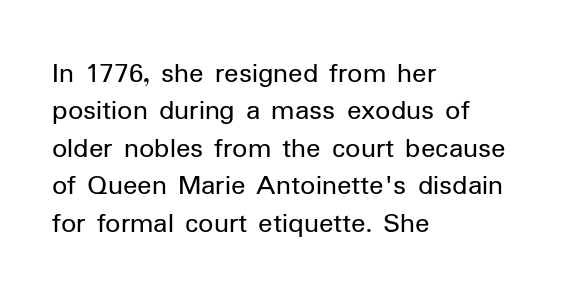
Q: Is the text bold? A: No.
Q: Is the text italic (slanted)? A: No, it is upright.
Q: Is the typeface a serif or a sans-serif typeface? A: Sans-serif.
Q: Is the text underlined? A: No.
Q: How is the paragraph aligned? A: Left-aligned.
Q: Is the spacing between letters normal or unusually wide? A: Normal.
Q: Is the spacing between lines tight, normal or loose? A: Normal.
Q: Width (condensed, normal, or wide)? A: Normal.
Q: Stroke contrast? A: Low.
Q: x-height? A: Medium.
Q: Monospaced? A: No.
